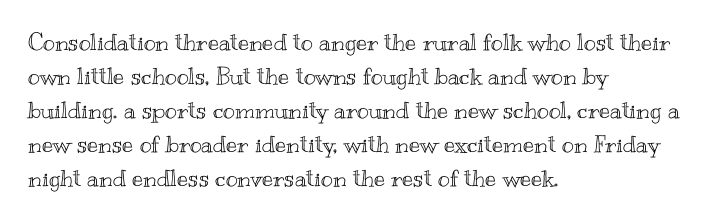
The image shows 23 px text type, upright; set left-aligned, normal line spacing (1.48x), normal letter spacing, not underlined.
